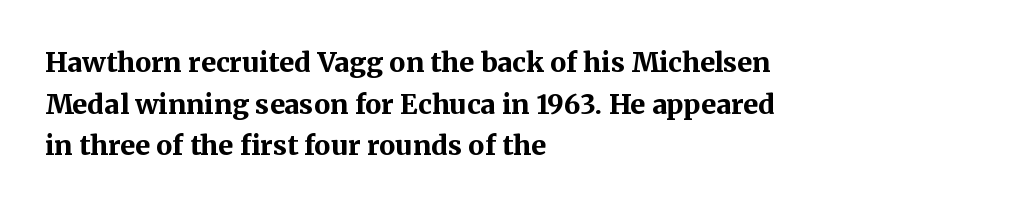
Q: Is the text bold? A: Yes.
Q: Is the text italic (slanted)? A: No, it is upright.
Q: Is the text underlined? A: No.
Q: How is the paragraph aligned? A: Left-aligned.
Q: Is the spacing between letters normal or unusually wide? A: Normal.
Q: Is the spacing between lines tight, normal or loose? A: Normal.
